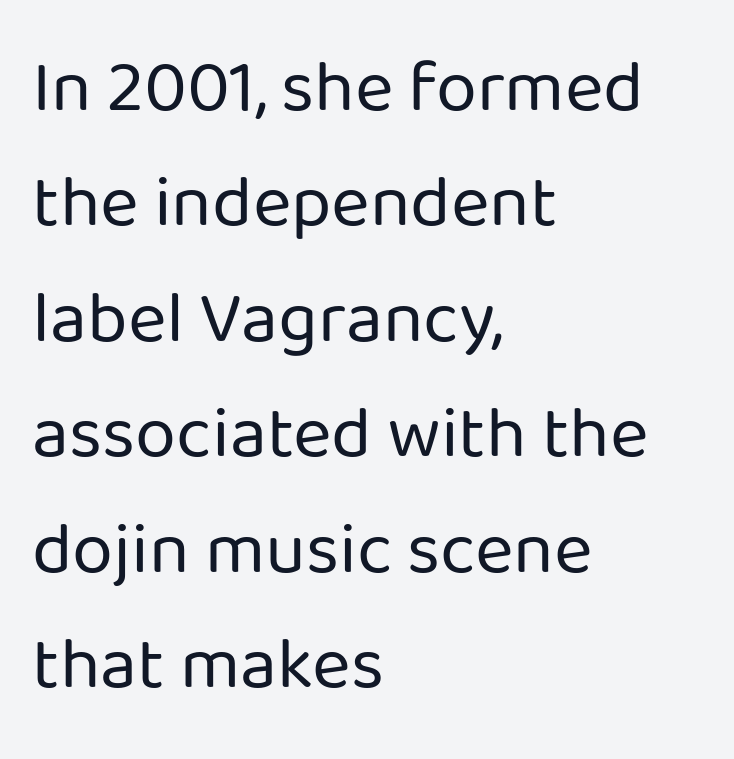
{"serif": "no", "italic": "no", "bold": "no", "weight": "regular", "width": "normal", "stroke_contrast": "low", "x_height": "medium", "monospaced": "no", "underline": "no", "align": "left", "line_spacing": "normal", "line_spacing_ratio": 1.56, "letter_spacing": "normal", "letter_spacing_em": 0.0, "glyph_px": 74}
